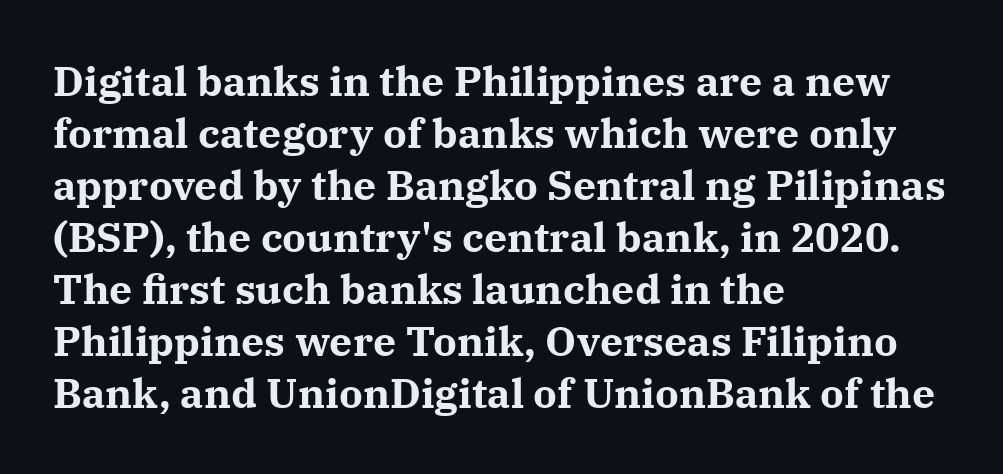
Small tapered or slab feet sit at the stroke ends, so this counts as serif. Rule under the text: the space is simply empty. The letters are bold, with thick, heavy strokes. Spacing verdict: proportional, widths tailored to each character. Visually the block forms a straight wall on the left and a jagged coastline on the right.
